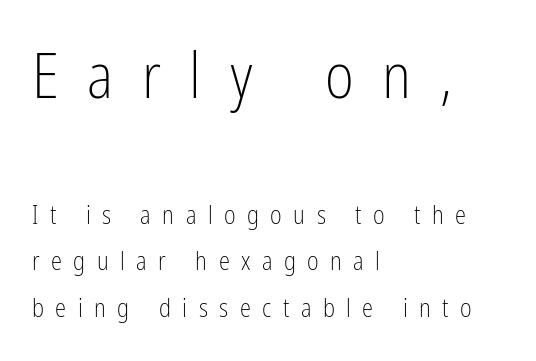
Q: Is the text bold? A: No.
Q: Is the text italic (slanted)? A: No, it is upright.
Q: Is the typeface a serif or a sans-serif typeface? A: Sans-serif.
Q: Is the text underlined? A: No.
Q: How is the paragraph aligned? A: Left-aligned.
Q: Is the spacing between letters normal or unusually wide? A: Unusually wide.
Q: Which block of text is set in a larger size, the first (top) or the second (bottom)? A: The first (top) one.
Q: Width (condensed, normal, or wide)? A: Condensed.
Q: Stroke contrast? A: Low.
Q: x-height? A: Medium.
Q: Monospaced? A: No.
